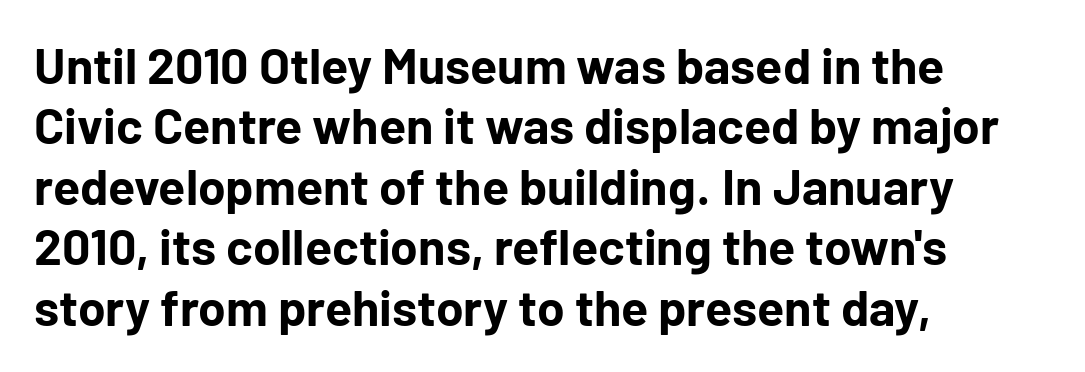
{"serif": "no", "italic": "no", "bold": "yes", "weight": "bold", "width": "normal", "stroke_contrast": "low", "x_height": "medium", "monospaced": "no", "underline": "no", "align": "left", "line_spacing_ratio": 1.21, "letter_spacing": "normal", "letter_spacing_em": 0.0, "glyph_px": 50}
